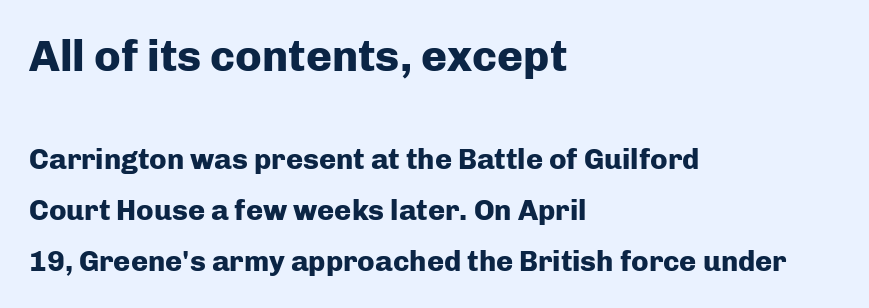
Q: Is the text bold? A: Yes.
Q: Is the text italic (slanted)? A: No, it is upright.
Q: Is the typeface a serif or a sans-serif typeface? A: Sans-serif.
Q: Is the text underlined? A: No.
Q: How is the paragraph aligned? A: Left-aligned.
Q: Is the spacing between letters normal or unusually wide? A: Normal.
Q: Which block of text is set in a larger size, the first (top) or the second (bottom)? A: The first (top) one.
Q: Width (condensed, normal, or wide)? A: Normal.
Q: Stroke contrast? A: Low.
Q: x-height? A: Medium.
Q: Monospaced? A: No.
